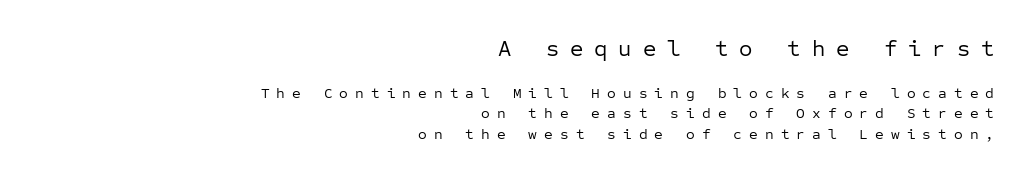
{"italic": "no", "bold": "no", "underline": "no", "align": "right", "line_spacing": "normal", "line_spacing_ratio": 1.37, "letter_spacing": "wide", "letter_spacing_em": 0.47, "larger_block": "first", "size_ratio": 1.53, "glyph_px": 23}
